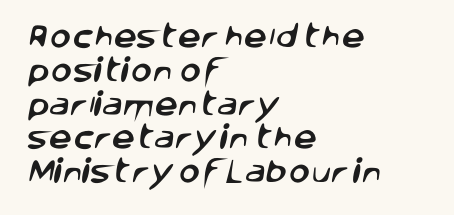
The image shows 26 px text type; set left-aligned, normal line spacing (1.3x), normal letter spacing, not underlined.
